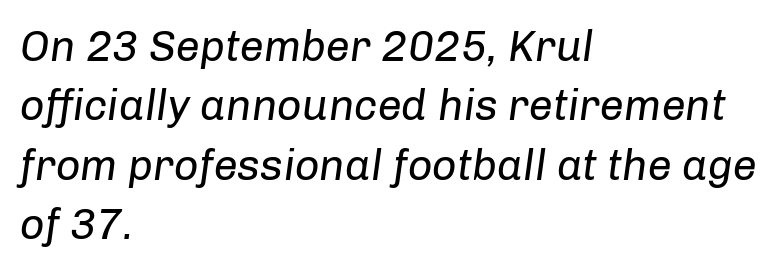
The letters advance in unequal steps, a hallmark of proportional type. The strokes are not fattened; the text isn't bold. Standard letterfit; no display-style spreading of the glyphs. Each row of text sits above clean, open space. These lines sit exactly where default settings would place them.
